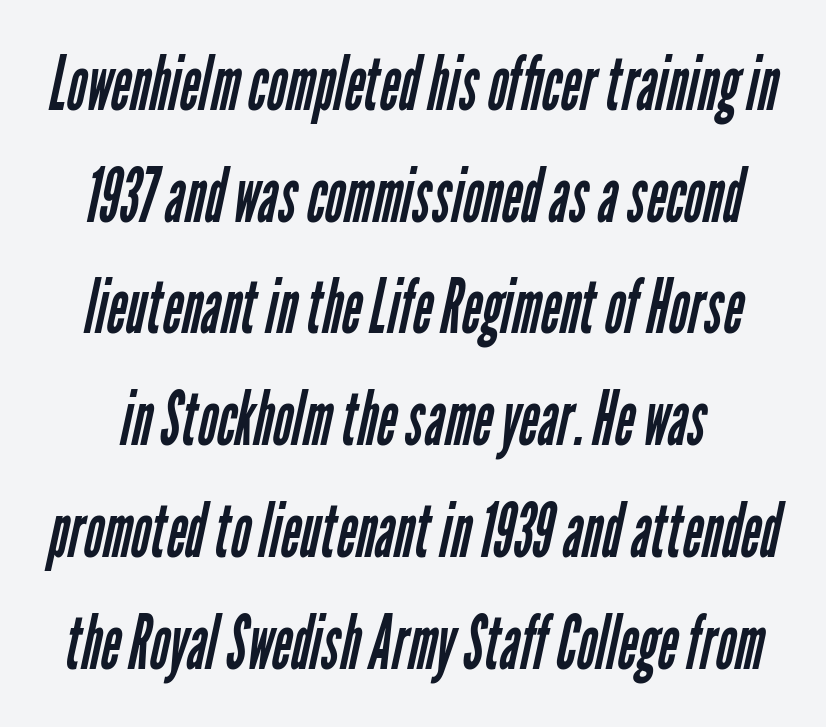
{"serif": "no", "bold": "no", "weight": "regular", "width": "condensed", "stroke_contrast": "low", "x_height": "medium", "monospaced": "no", "underline": "no", "line_spacing": "normal", "line_spacing_ratio": 1.47, "letter_spacing": "normal", "letter_spacing_em": 0.0, "glyph_px": 76}
